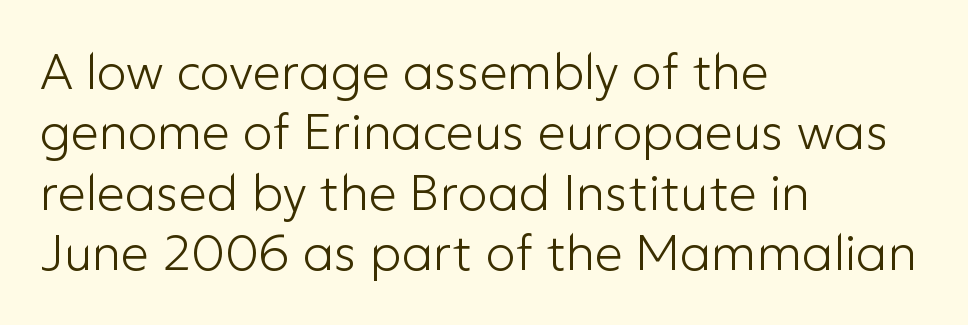
{"serif": "no", "italic": "no", "bold": "no", "weight": "light", "width": "normal", "stroke_contrast": "low", "x_height": "medium", "monospaced": "no", "underline": "no", "align": "left", "line_spacing_ratio": 1.21, "letter_spacing": "normal", "letter_spacing_em": 0.0, "glyph_px": 50}
